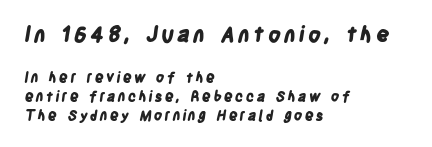
{"bold": "yes", "underline": "no", "align": "left", "line_spacing": "normal", "line_spacing_ratio": 1.37, "larger_block": "first", "size_ratio": 1.5, "glyph_px": 21}
